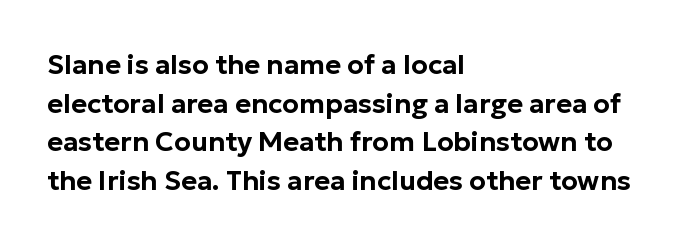
Tracking value appears to be zero — textbook default spacing. The font's upright variant was chosen for this text. Alignment: flush left. Rows of type keep a routine distance in the vertical direction. This rendering features lettering with no underline.
